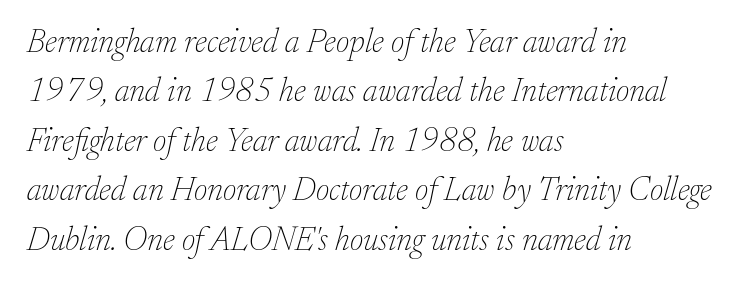
{"serif": "yes", "italic": "yes", "lean": "right", "slant_degrees": 17, "bold": "no", "weight": "thin", "width": "normal", "stroke_contrast": "low", "x_height": "small", "monospaced": "no", "underline": "no", "align": "left", "line_spacing": "normal", "line_spacing_ratio": 1.5, "letter_spacing": "normal", "letter_spacing_em": 0.0, "glyph_px": 33}
